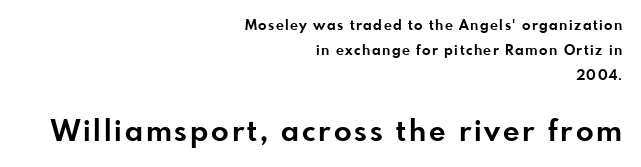
The image shows 29 px bold sans-serif type, upright; set right-aligned, line spacing 1.8x, not underlined; the second (bottom) block is 2.07x larger; low stroke contrast and a small x-height.
